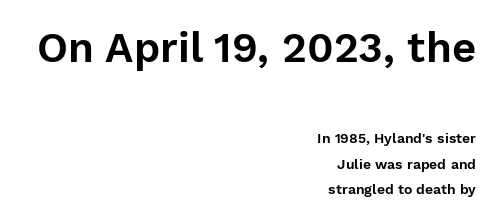
Q: Is the text italic (slanted)? A: No, it is upright.
Q: Is the typeface a serif or a sans-serif typeface? A: Sans-serif.
Q: Is the text underlined? A: No.
Q: How is the paragraph aligned? A: Right-aligned.
Q: Is the spacing between letters normal or unusually wide? A: Normal.
Q: Which block of text is set in a larger size, the first (top) or the second (bottom)? A: The first (top) one.
Q: Width (condensed, normal, or wide)? A: Normal.
Q: Stroke contrast? A: Low.
Q: x-height? A: Medium.
Q: Monospaced? A: No.
